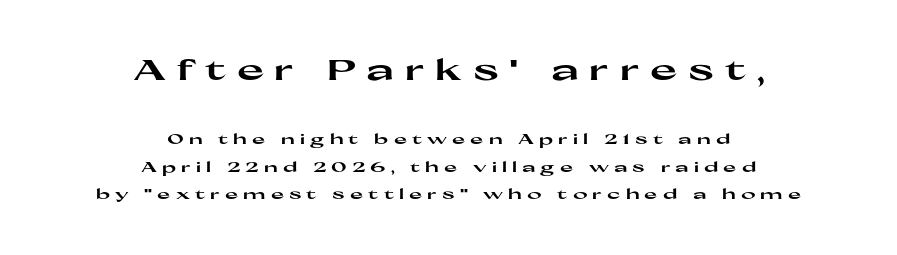
Q: Is the text bold? A: Yes.
Q: Is the text italic (slanted)? A: No, it is upright.
Q: Is the typeface a serif or a sans-serif typeface? A: Sans-serif.
Q: Is the text underlined? A: No.
Q: How is the paragraph aligned? A: Centered.
Q: Is the spacing between letters normal or unusually wide? A: Unusually wide.
Q: Is the spacing between lines tight, normal or loose? A: Loose.
Q: Which block of text is set in a larger size, the first (top) or the second (bottom)? A: The first (top) one.
Q: Width (condensed, normal, or wide)? A: Wide.
Q: Stroke contrast? A: High.
Q: x-height? A: Medium.
Q: Monospaced? A: No.
